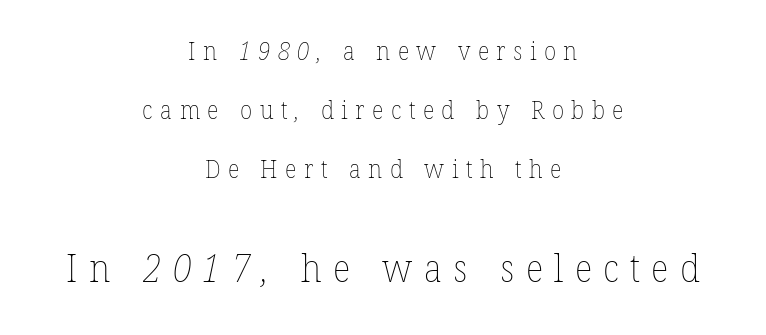
Stems here are at most as thick as an everyday book face. The type is letterspaced generously, with wide tracking. The following chunk of copy outweighs the initial chunk in type size. Layout note: lines centered. Do the characters align in a grid? No, the font is proportional.
